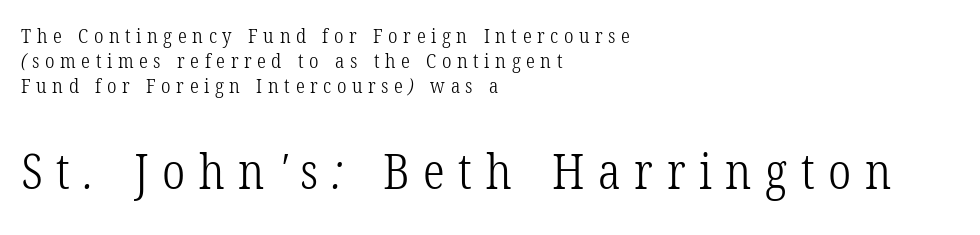
Q: Is the text bold? A: No.
Q: Is the typeface a serif or a sans-serif typeface? A: Serif.
Q: Is the text underlined? A: No.
Q: How is the paragraph aligned? A: Left-aligned.
Q: Is the spacing between letters normal or unusually wide? A: Unusually wide.
Q: Is the spacing between lines tight, normal or loose? A: Normal.
Q: Which block of text is set in a larger size, the first (top) or the second (bottom)? A: The second (bottom) one.
Q: Width (condensed, normal, or wide)? A: Condensed.
Q: Stroke contrast? A: Low.
Q: x-height? A: Medium.
Q: Monospaced? A: No.
